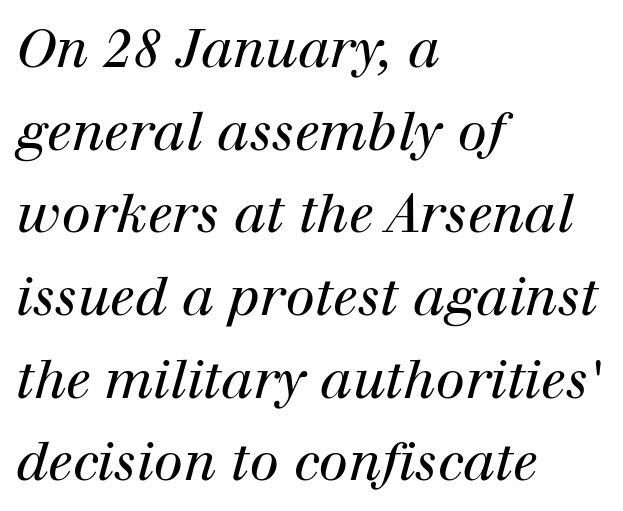
Yep, that's italic — everything's leaning. Character widths vary here, with narrow letters taking less room than wide ones. The weight tops out at a normal text grade. All the whitespace from short lines collects on the right. Honestly, there is no underline to notice here at all.
